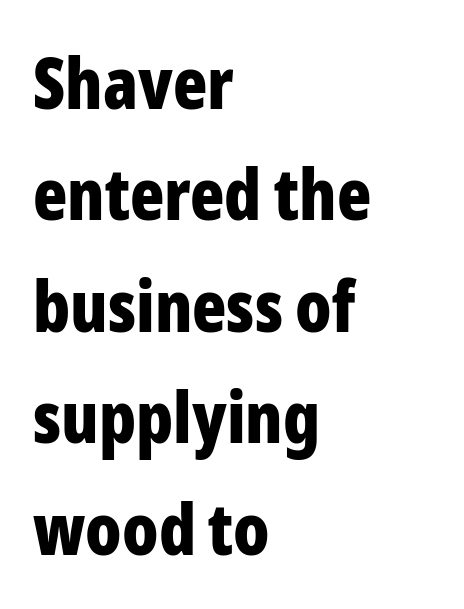
The designer left line spacing at the default. The axis of the letterforms is exactly vertical. Stroke thickness is high; the sample reads as a true bold. Does the copy run flush right? No — it runs flush left. The type family on display is of the sans-serif kind. Beneath every word, the page is bare.
